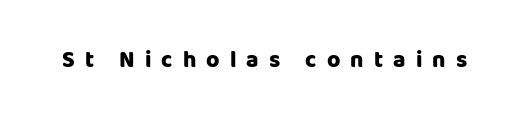
Q: Is the text bold? A: Yes.
Q: Is the text italic (slanted)? A: No, it is upright.
Q: Is the text underlined? A: No.
Q: Is the spacing between letters normal or unusually wide? A: Unusually wide.
